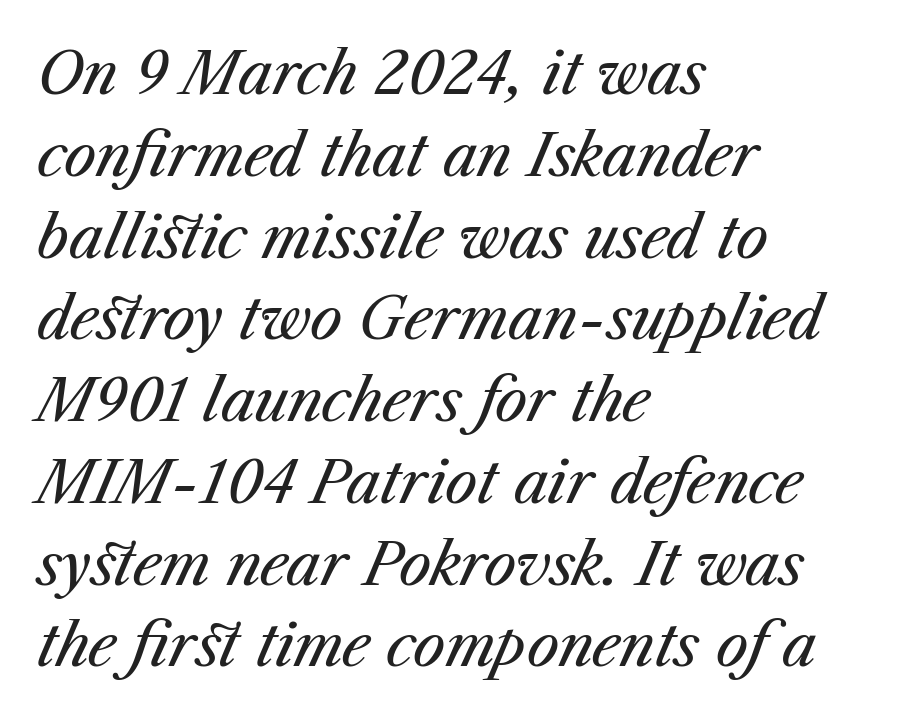
{"italic": "yes", "lean": "right", "slant_degrees": 23, "bold": "no", "weight": "regular", "width": "normal", "stroke_contrast": "medium", "x_height": "medium", "monospaced": "no", "underline": "no", "align": "left", "line_spacing": "normal", "line_spacing_ratio": 1.41, "letter_spacing": "normal", "letter_spacing_em": 0.0, "glyph_px": 58}
